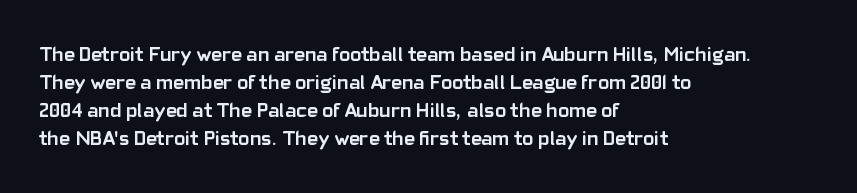
The image shows 21 px bold type, upright; set left-aligned, normal line spacing (1.34x), normal letter spacing, not underlined.
